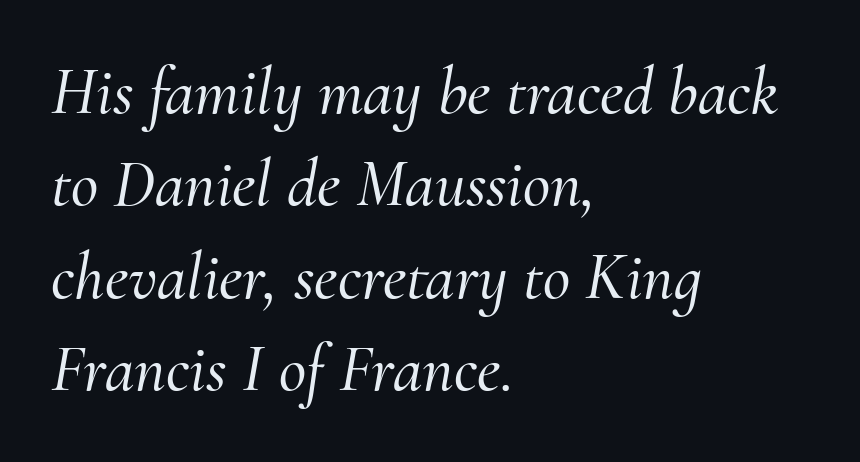
Q: Is the text italic (slanted)? A: Yes, it leans right by about 10 degrees.
Q: Is the typeface a serif or a sans-serif typeface? A: Serif.
Q: Is the text underlined? A: No.
Q: How is the paragraph aligned? A: Left-aligned.
Q: Is the spacing between letters normal or unusually wide? A: Normal.
Q: Is the spacing between lines tight, normal or loose? A: Normal.
Q: Width (condensed, normal, or wide)? A: Normal.
Q: Stroke contrast? A: Medium.
Q: x-height? A: Small.
Q: Monospaced? A: No.
